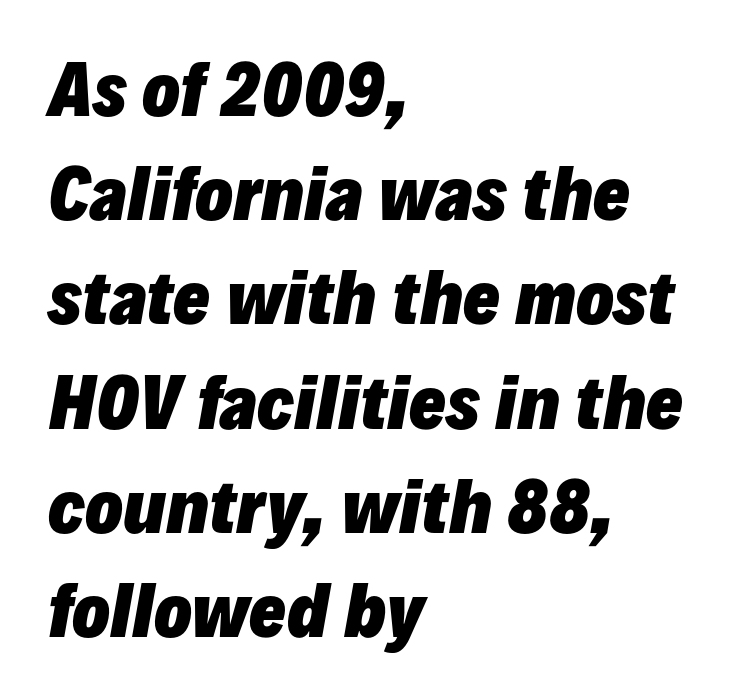
{"italic": "yes", "lean": "right", "slant_degrees": 10, "bold": "yes", "weight": "heavy", "width": "normal", "stroke_contrast": "low", "x_height": "medium", "monospaced": "no", "underline": "no", "align": "left", "line_spacing": "normal", "line_spacing_ratio": 1.51, "letter_spacing": "normal", "letter_spacing_em": 0.0, "glyph_px": 69}
